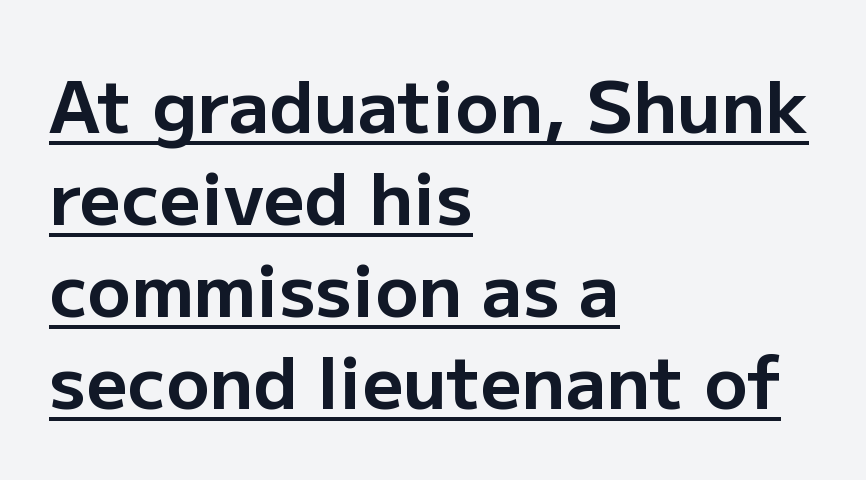
The image shows 72 px bold sans-serif type, upright; set left-aligned, normal line spacing (1.28x), normal letter spacing, underlined; low stroke contrast and a medium x-height.
